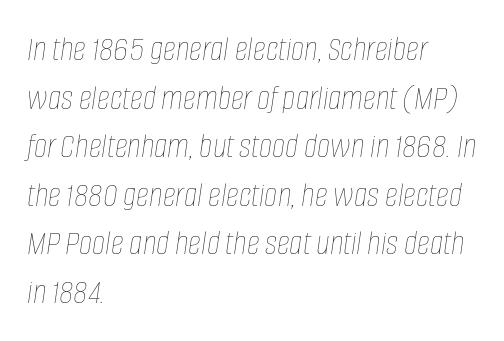
Q: Is the text bold? A: No.
Q: Is the text italic (slanted)? A: Yes, it leans right by about 8 degrees.
Q: Is the text underlined? A: No.
Q: How is the paragraph aligned? A: Left-aligned.
Q: Is the spacing between letters normal or unusually wide? A: Normal.
Q: Is the spacing between lines tight, normal or loose? A: Normal.
Q: Width (condensed, normal, or wide)? A: Condensed.
Q: Stroke contrast? A: Low.
Q: x-height? A: Large.
Q: Monospaced? A: No.
